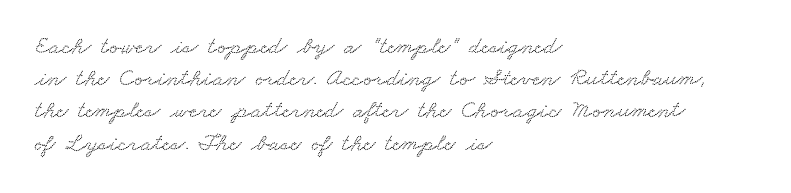
{"underline": "no", "align": "left", "line_spacing": "normal", "line_spacing_ratio": 1.29, "letter_spacing": "normal", "letter_spacing_em": 0.0, "glyph_px": 25}
